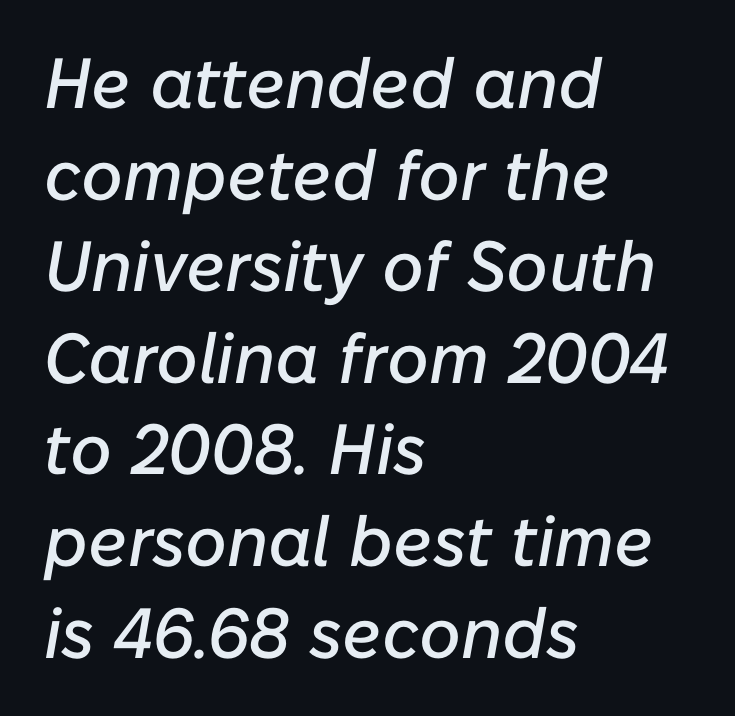
Q: Is the text italic (slanted)? A: Yes, it leans right by about 10 degrees.
Q: Is the text underlined? A: No.
Q: How is the paragraph aligned? A: Left-aligned.
Q: Is the spacing between letters normal or unusually wide? A: Normal.
Q: Is the spacing between lines tight, normal or loose? A: Normal.
Q: Width (condensed, normal, or wide)? A: Normal.
Q: Stroke contrast? A: Low.
Q: x-height? A: Medium.
Q: Monospaced? A: No.
